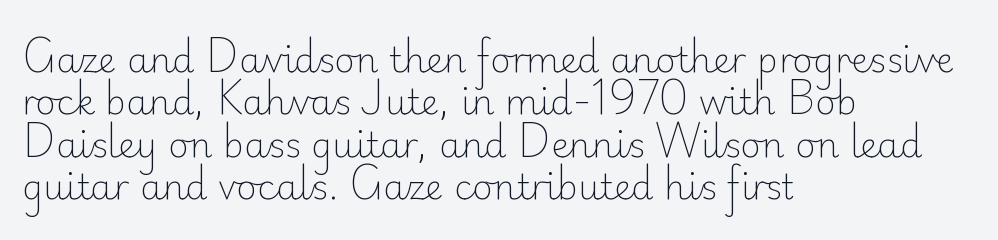
These lines are composed in type without serifs. Notice how the passage keeps a crisp vertical edge on the left only. Stroke thickness stays within the range of a standard reading face or lighter. The line texture is even and compact thanks to regular tracking.
